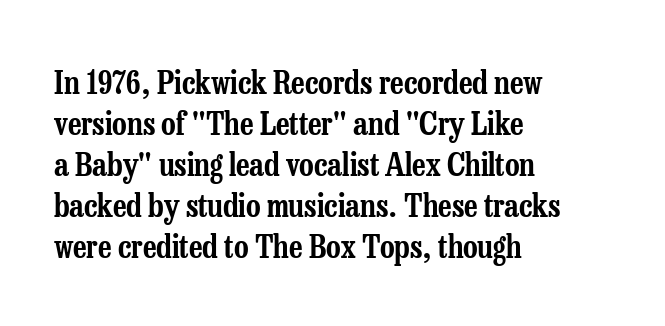
A roman cut, with each character standing at attention. Left-aligned paragraph, ragged on the right. Look at the bottom of the vertical strokes: they flare into serifs here. This sample has the flowing, uneven cadence of proportional lettering. These lines sit exactly where default settings would place them. Default kerning and tracking; the words read as compact shapes.
